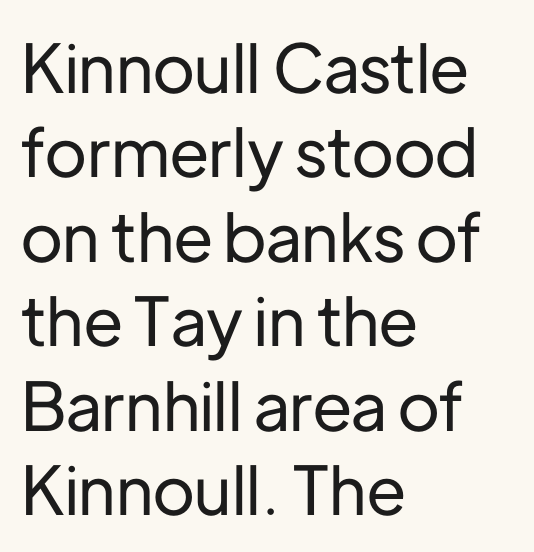
The axis of the letterforms is exactly vertical. The paragraph has a hard left edge and a soft right edge. Character widths vary here, with narrow letters taking less room than wide ones. The type is set solid horizontally, with unmodified tracking. The face used here is a sans, in the tradition of grotesques and geometrics.
